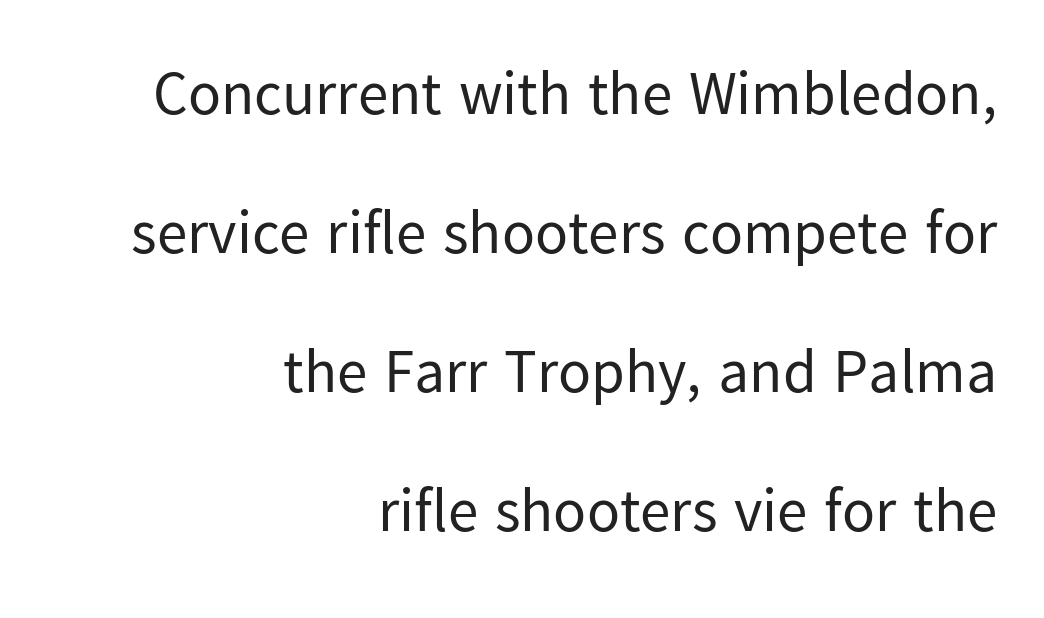
The rendering uses natural spacing where letterforms have individual widths. Look at the tracking — it's just the regular setting, nothing added. These lines stand farther apart than default settings would place them. The space directly below the letters is spotless. Letters have the restrained weight of plain body copy at most. This rendering uses right alignment, leaving the left contour irregular.
